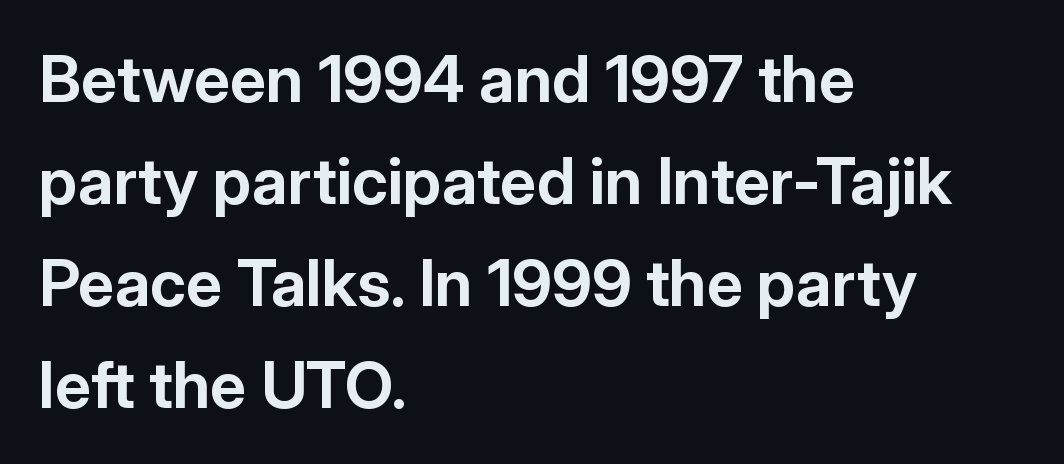
{"serif": "no", "italic": "no", "bold": "yes", "weight": "bold", "width": "normal", "stroke_contrast": "low", "x_height": "medium", "monospaced": "no", "underline": "no", "align": "left", "line_spacing": "normal", "line_spacing_ratio": 1.57, "letter_spacing": "normal", "letter_spacing_em": 0.0, "glyph_px": 65}
